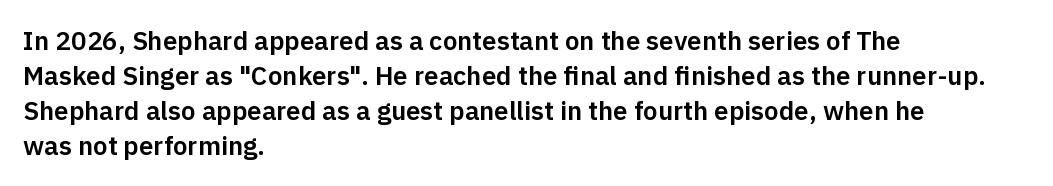
The image shows 26 px text type, upright; set left-aligned, normal line spacing (1.34x), normal letter spacing, not underlined.
